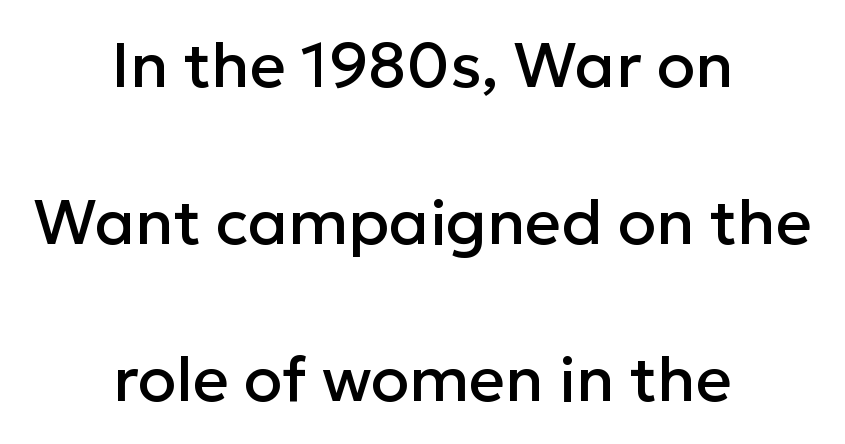
The image shows 63 px sans-serif type, upright; set centered, loose line spacing (2.49x), normal letter spacing, not underlined; low stroke contrast and a medium x-height.
